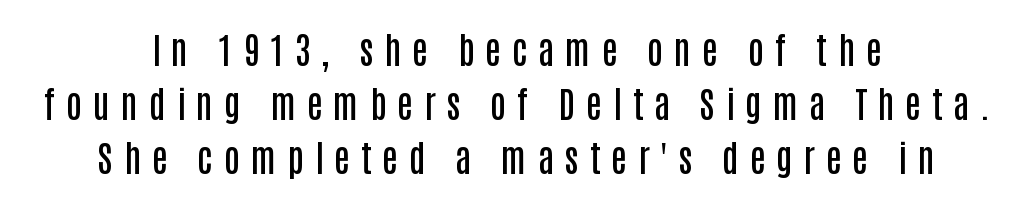
If you folded the block vertically in half, each line would mirror itself in length. Does the leading feel generous? No, just average. Descenders hang freely into open space. Nothing sits at the stroke ends, so this counts as sans-serif. Display-style spreading of the glyphs; the letterfit is very open.
